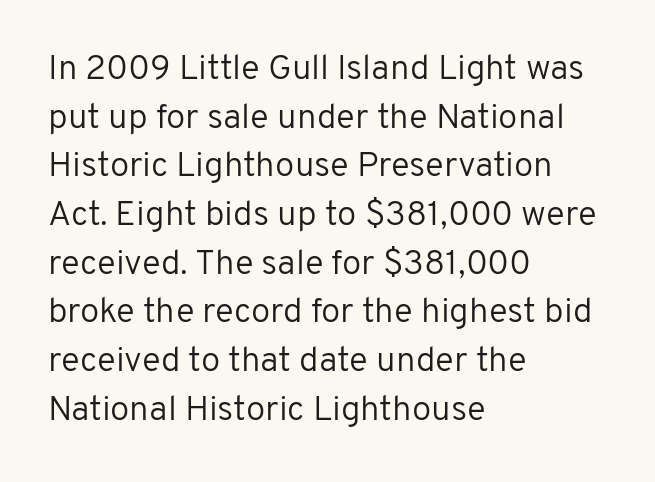
The image shows 35 px regular-weight sans-serif type, upright; set left-aligned, normal line spacing (1.39x), normal letter spacing, not underlined; low stroke contrast and a medium x-height.
